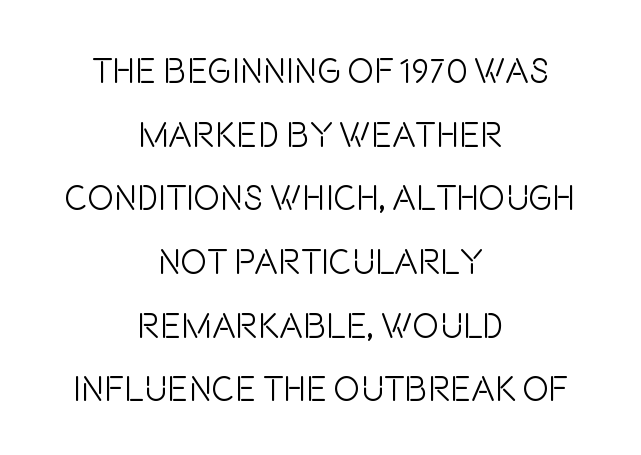
The image shows 35 px light, condensed sans-serif type, upright; set centered, line spacing 1.82x, normal letter spacing, not underlined; low stroke contrast and a large x-height.
